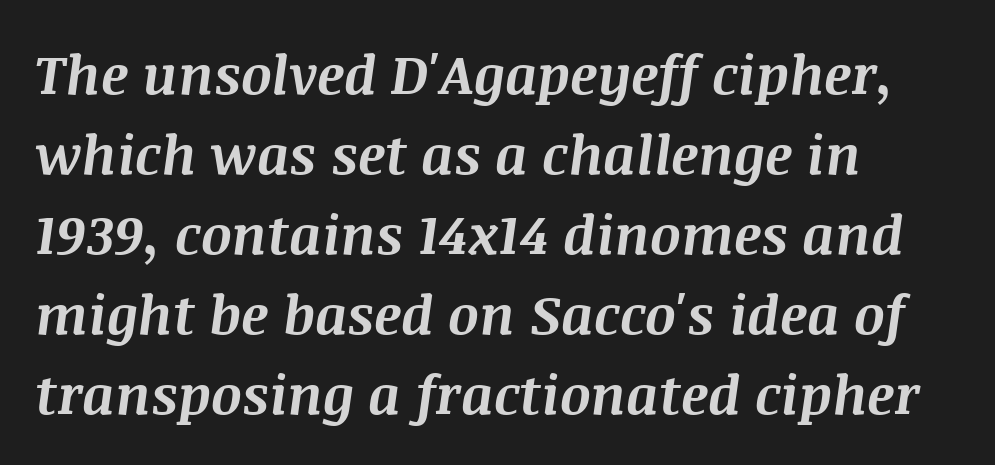
Q: Is the text bold? A: Yes.
Q: Is the text italic (slanted)? A: Yes, it leans right by about 8 degrees.
Q: Is the text underlined? A: No.
Q: How is the paragraph aligned? A: Left-aligned.
Q: Is the spacing between letters normal or unusually wide? A: Normal.
Q: Is the spacing between lines tight, normal or loose? A: Normal.
Q: Width (condensed, normal, or wide)? A: Normal.
Q: Stroke contrast? A: Medium.
Q: x-height? A: Large.
Q: Monospaced? A: No.
